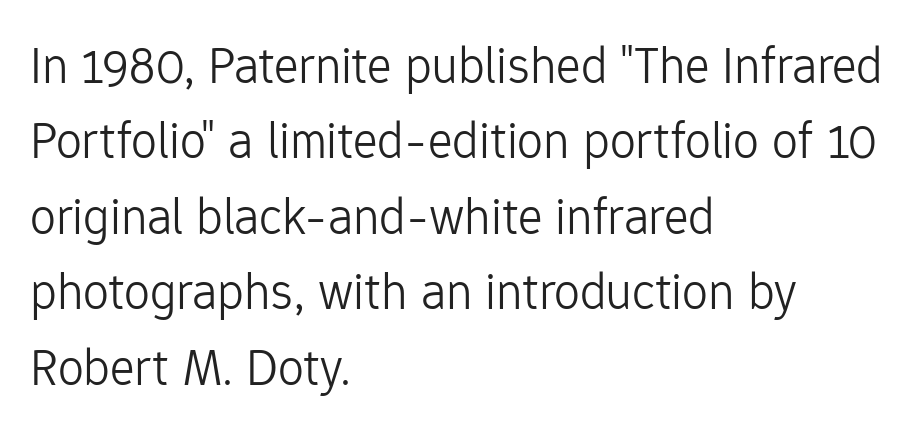
Q: Is the text bold? A: No.
Q: Is the text italic (slanted)? A: No, it is upright.
Q: Is the typeface a serif or a sans-serif typeface? A: Sans-serif.
Q: Is the text underlined? A: No.
Q: How is the paragraph aligned? A: Left-aligned.
Q: Is the spacing between letters normal or unusually wide? A: Normal.
Q: Is the spacing between lines tight, normal or loose? A: Normal.
Q: Width (condensed, normal, or wide)? A: Normal.
Q: Stroke contrast? A: Low.
Q: x-height? A: Medium.
Q: Monospaced? A: No.
